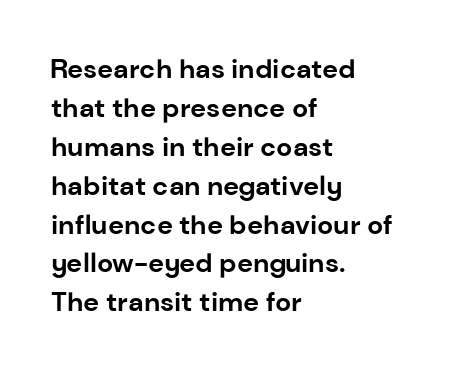
Line starts are locked; line ends wander. On the weight axis this lands at bold, roughly 700. Italic: no, the glyphs are upright roman. Glance below the letters and you will spot only blank space.
